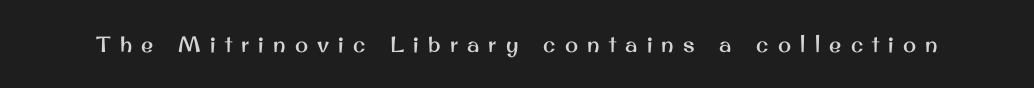
{"italic": "no", "underline": "no", "letter_spacing": "wide", "letter_spacing_em": 0.42, "glyph_px": 22}
